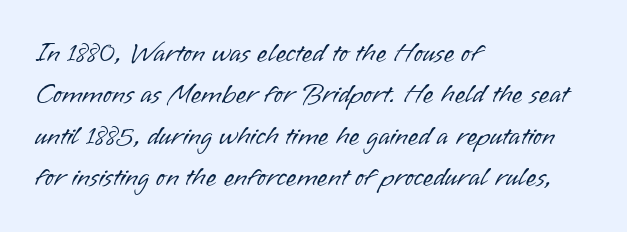
{"bold": "no", "underline": "no", "align": "left", "line_spacing": "normal", "line_spacing_ratio": 1.53, "letter_spacing": "normal", "letter_spacing_em": 0.0, "glyph_px": 27}
